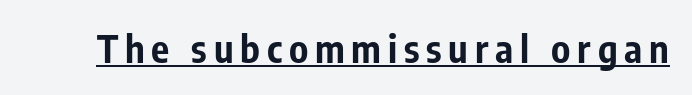
The image shows 38 px bold, condensed sans-serif type, upright; set underlined; low stroke contrast and a medium x-height.
